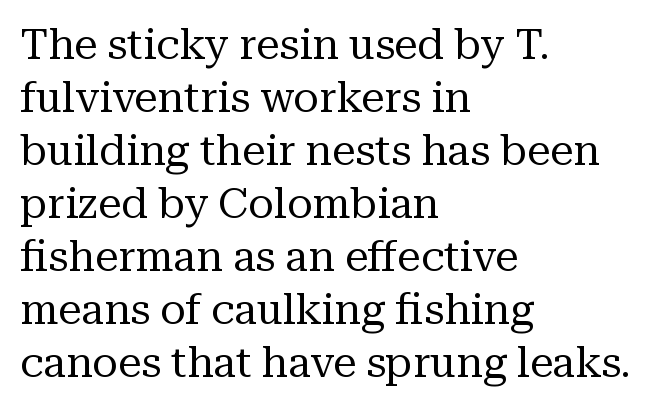
These lines keep a tight, regular rhythm from letter to letter. The typesetter chose a ragged-right arrangement here. Weight: not bold — regular or lighter. Quick note: underline off. Each letter keeps its own natural width here, so spacing adapts to shape.
